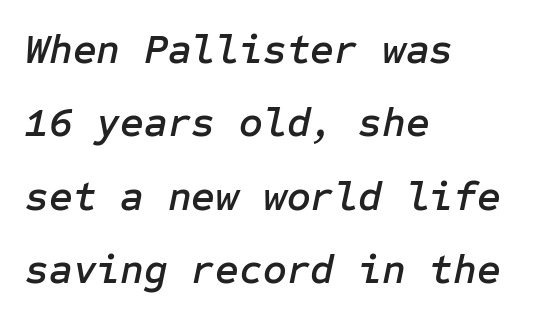
Q: Is the text italic (slanted)? A: Yes, it leans right by about 12 degrees.
Q: Is the text underlined? A: No.
Q: How is the paragraph aligned? A: Left-aligned.
Q: Is the spacing between letters normal or unusually wide? A: Normal.
Q: Width (condensed, normal, or wide)? A: Normal.
Q: Stroke contrast? A: Low.
Q: x-height? A: Medium.
